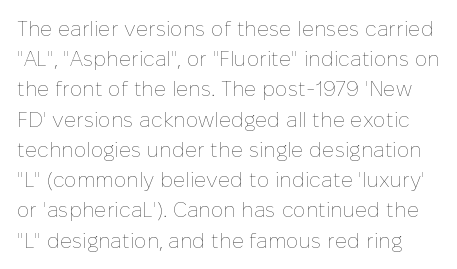
Q: Is the text bold? A: No.
Q: Is the text italic (slanted)? A: No, it is upright.
Q: Is the text underlined? A: No.
Q: Is the spacing between letters normal or unusually wide? A: Normal.
Q: Is the spacing between lines tight, normal or loose? A: Normal.
